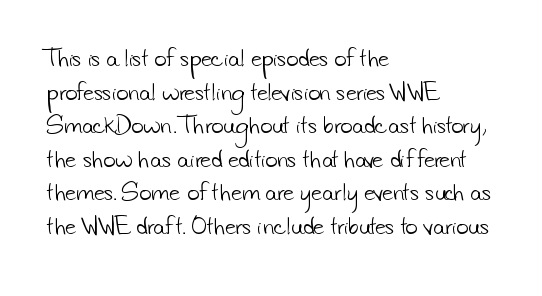
{"bold": "no", "underline": "no", "align": "left", "line_spacing": "normal", "line_spacing_ratio": 1.6, "letter_spacing": "normal", "letter_spacing_em": 0.0, "glyph_px": 21}
